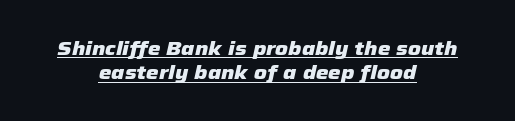
The typography opts for an oblique posture over an upright one. This rendering leaves character spacing at its baseline value. Notice how the passage keeps no hard edge, just a central spine. Decoration check: the copy is underlined.
